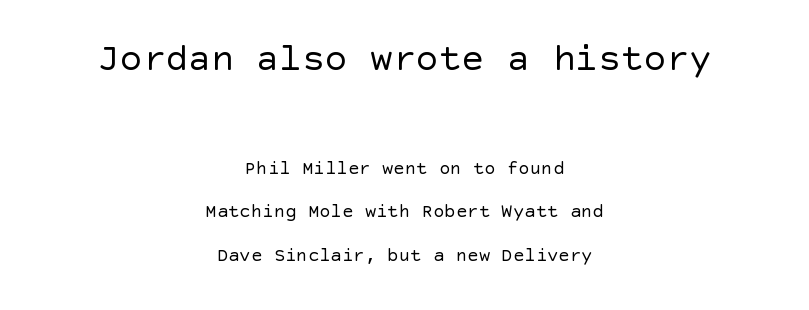
Each stroke keeps to a modest, everyday thickness or less. Font category for this specimen: sans-serif. Is the block centered? Yes — each line is placed symmetrically about the middle. Posture: straight, roman, zero tilt.
